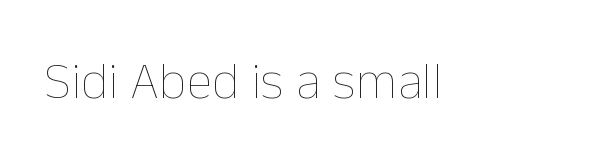
The typography opts for an upright posture over an oblique one. Honestly, there is no underline to notice here at all. Here the glyphs are tracked normally, forming tight word shapes. A quiet, ordinary-to-light weight characterises the typeface.
